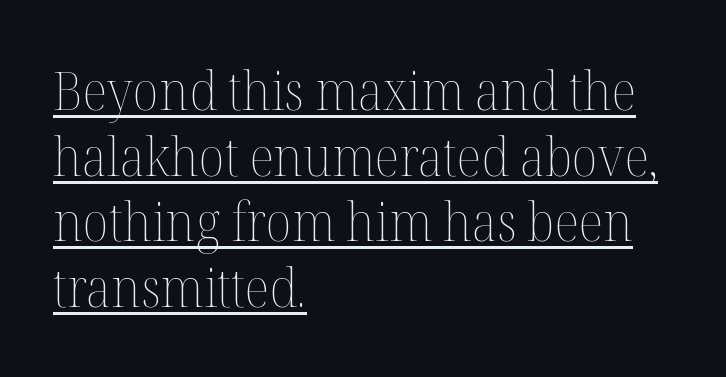
Q: Is the text bold? A: No.
Q: Is the text italic (slanted)? A: No, it is upright.
Q: Is the text underlined? A: Yes.
Q: How is the paragraph aligned? A: Left-aligned.
Q: Is the spacing between letters normal or unusually wide? A: Normal.
Q: Width (condensed, normal, or wide)? A: Normal.
Q: Stroke contrast? A: Medium.
Q: x-height? A: Medium.
Q: Monospaced? A: No.
